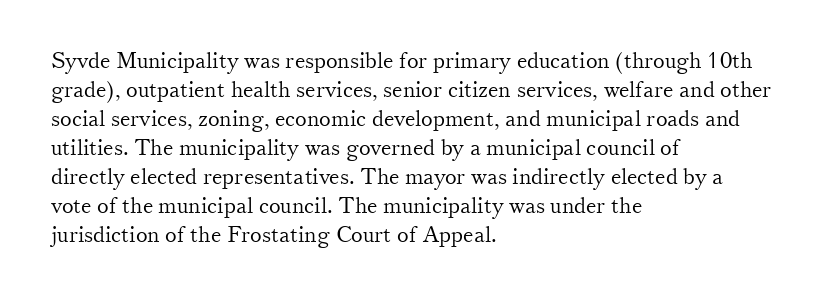
The image shows 22 px text type, upright; set left-aligned, normal line spacing (1.32x), normal letter spacing, not underlined.
